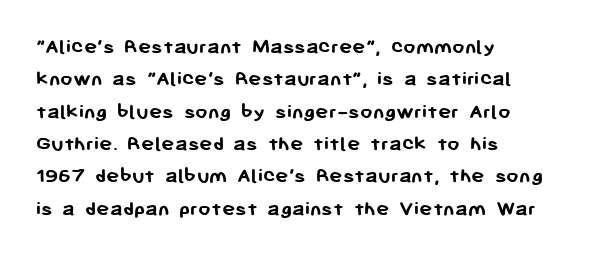
This block has exactly the height ordinary leading produces. A roman cut, with each character standing at attention. Typesetter's note: full bold, strokes at maximum text heaviness. The rendering anchors every line to the left-hand side.
